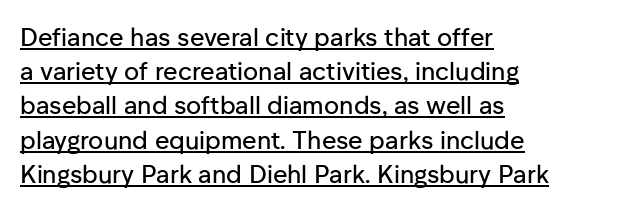
Q: Is the text italic (slanted)? A: No, it is upright.
Q: Is the text underlined? A: Yes.
Q: How is the paragraph aligned? A: Left-aligned.
Q: Is the spacing between letters normal or unusually wide? A: Normal.
Q: Is the spacing between lines tight, normal or loose? A: Normal.
